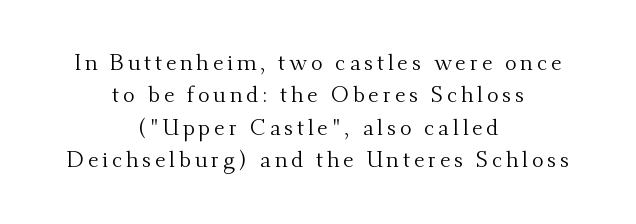
Q: Is the text bold? A: No.
Q: Is the text italic (slanted)? A: No, it is upright.
Q: Is the text underlined? A: No.
Q: How is the paragraph aligned? A: Centered.
Q: Is the spacing between lines tight, normal or loose? A: Normal.
